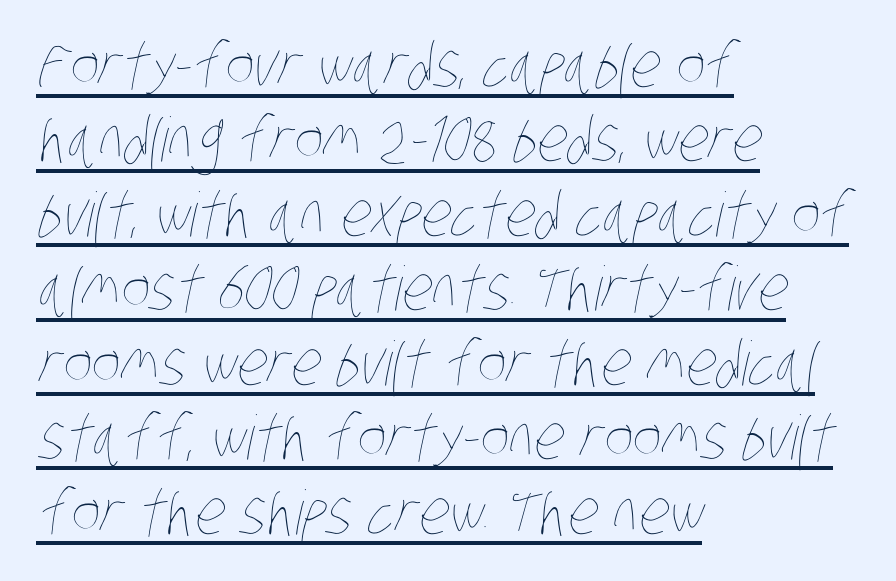
The image shows 61 px thin, condensed type; set left-aligned, line spacing 1.22x, normal letter spacing, underlined; low stroke contrast and a large x-height.
